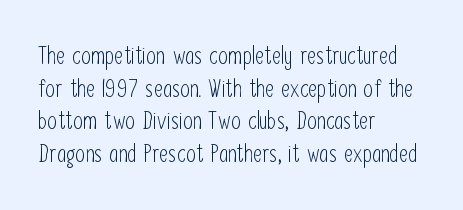
Q: Is the text bold? A: No.
Q: Is the text italic (slanted)? A: No, it is upright.
Q: Is the text underlined? A: No.
Q: How is the paragraph aligned? A: Left-aligned.
Q: Is the spacing between letters normal or unusually wide? A: Normal.
Q: Is the spacing between lines tight, normal or loose? A: Normal.
